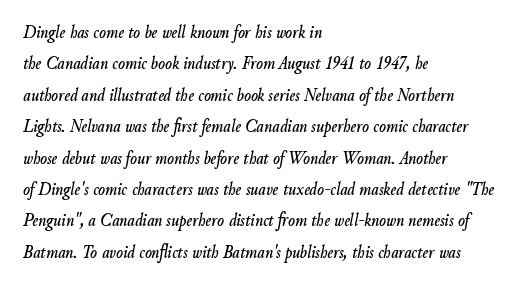
{"italic": "yes", "lean": "right", "slant_degrees": 9, "underline": "no", "align": "left", "line_spacing": "normal", "line_spacing_ratio": 1.57, "letter_spacing": "normal", "letter_spacing_em": 0.0, "glyph_px": 20}
